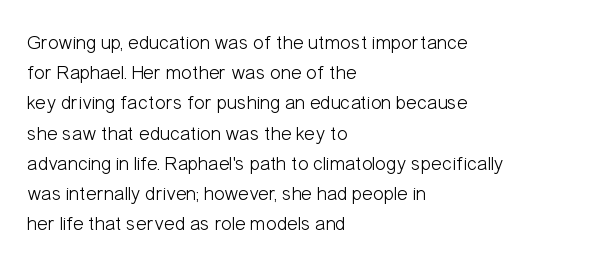
{"italic": "no", "bold": "no", "underline": "no", "align": "left", "line_spacing": "normal", "line_spacing_ratio": 1.51, "letter_spacing": "normal", "letter_spacing_em": 0.0, "glyph_px": 20}
